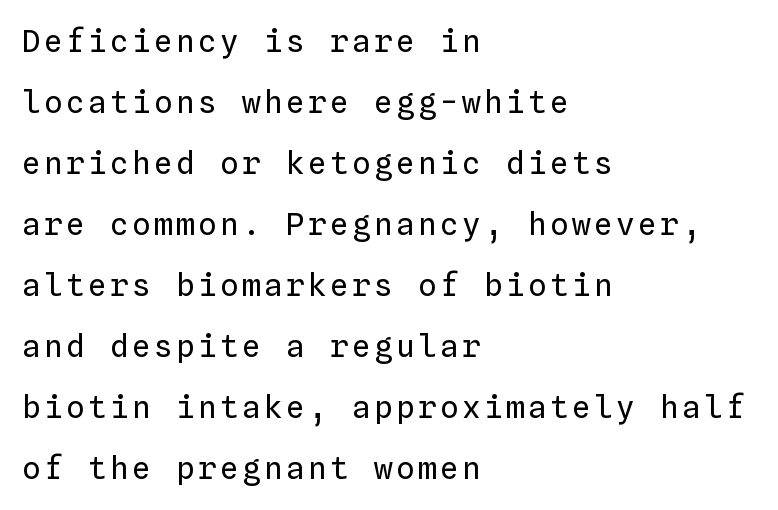
{"italic": "no", "bold": "no", "weight": "regular", "width": "normal", "stroke_contrast": "low", "x_height": "medium", "monospaced": "yes", "underline": "no", "align": "left", "line_spacing": "loose", "line_spacing_ratio": 1.97, "glyph_px": 31}
